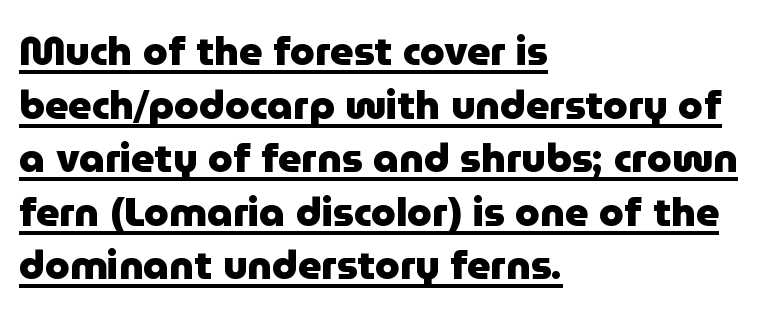
Q: Is the text bold? A: Yes.
Q: Is the text italic (slanted)? A: No, it is upright.
Q: Is the typeface a serif or a sans-serif typeface? A: Sans-serif.
Q: Is the text underlined? A: Yes.
Q: How is the paragraph aligned? A: Left-aligned.
Q: Is the spacing between letters normal or unusually wide? A: Normal.
Q: Is the spacing between lines tight, normal or loose? A: Normal.
Q: Width (condensed, normal, or wide)? A: Normal.
Q: Stroke contrast? A: Low.
Q: x-height? A: Medium.
Q: Monospaced? A: No.
